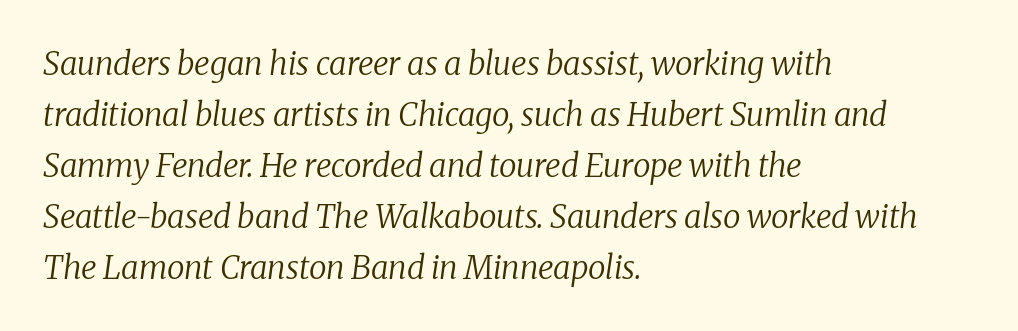
The image shows 32 px regular-weight serif type, italic (leaning right); set left-aligned, normal line spacing (1.59x), normal letter spacing, not underlined; low stroke contrast and a medium x-height.
